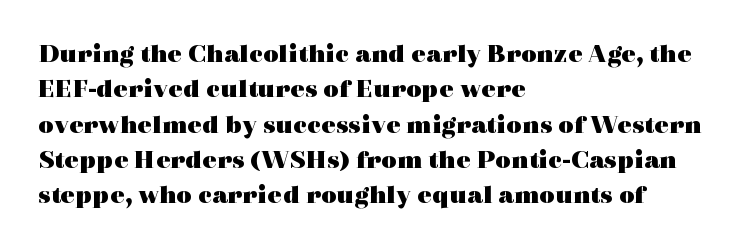
A clean baseline with only descenders dipping below it. These lines stack with their left ends in a neat column. Regular leading. Pretty heavy lettering here — definitely bold. Does extra space separate the letters? No, they use regular spacing.
